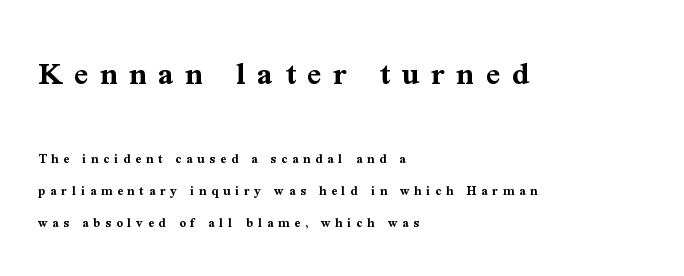
The image shows 34 px bold serif type, upright; set left-aligned, loose line spacing (2.31x), unusually wide letter spacing (+0.35 em), not underlined; the first (top) block is 2.43x larger; medium stroke contrast and a medium x-height.
